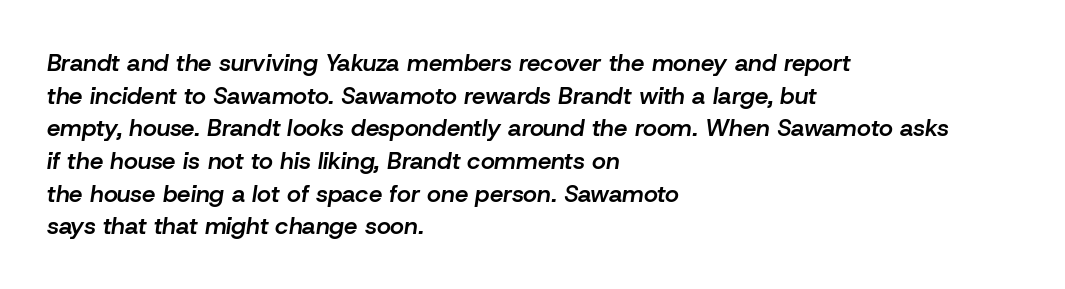
Q: Is the text bold? A: Semi-bold.
Q: Is the text italic (slanted)? A: Yes, it leans right by about 8 degrees.
Q: Is the text underlined? A: No.
Q: How is the paragraph aligned? A: Left-aligned.
Q: Is the spacing between letters normal or unusually wide? A: Normal.
Q: Is the spacing between lines tight, normal or loose? A: Normal.
